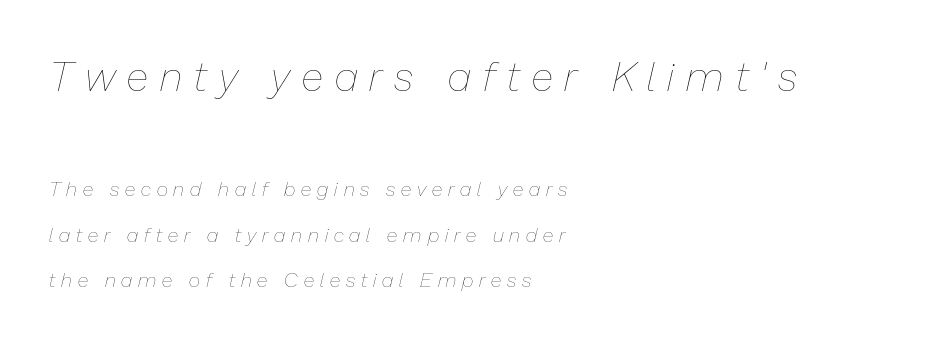
{"italic": "yes", "lean": "right", "slant_degrees": 13, "bold": "no", "weight": "thin", "width": "normal", "stroke_contrast": "low", "x_height": "medium", "monospaced": "no", "underline": "no", "align": "left", "line_spacing": "loose", "line_spacing_ratio": 2.28, "letter_spacing": "wide", "letter_spacing_em": 0.3, "larger_block": "first", "size_ratio": 2.05, "glyph_px": 41}
